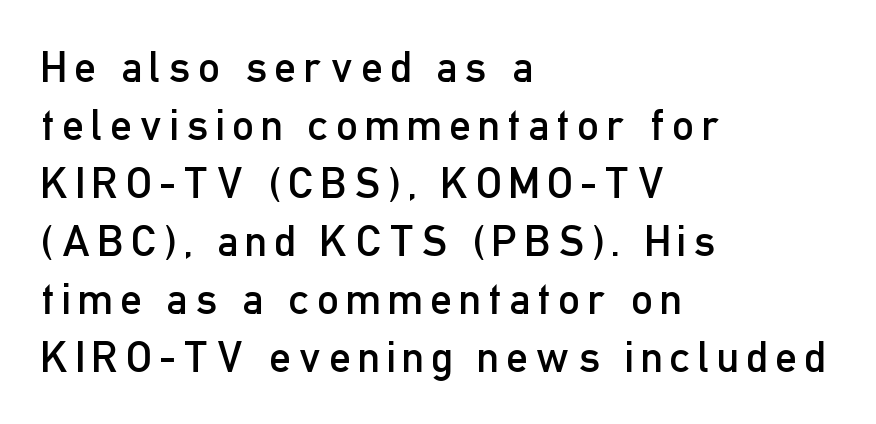
Q: Is the text bold? A: No.
Q: Is the text italic (slanted)? A: No, it is upright.
Q: Is the typeface a serif or a sans-serif typeface? A: Sans-serif.
Q: Is the text underlined? A: No.
Q: How is the paragraph aligned? A: Left-aligned.
Q: Is the spacing between lines tight, normal or loose? A: Normal.
Q: Width (condensed, normal, or wide)? A: Condensed.
Q: Stroke contrast? A: Low.
Q: x-height? A: Medium.
Q: Monospaced? A: No.
